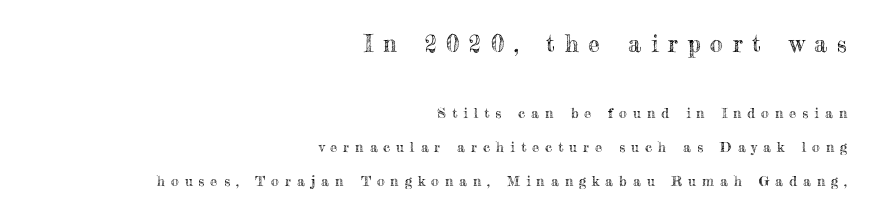
The image shows 23 px text type, upright; set right-aligned, loose line spacing (2.44x), unusually wide letter spacing (+0.43 em), not underlined; the first (top) block is 1.64x larger.
